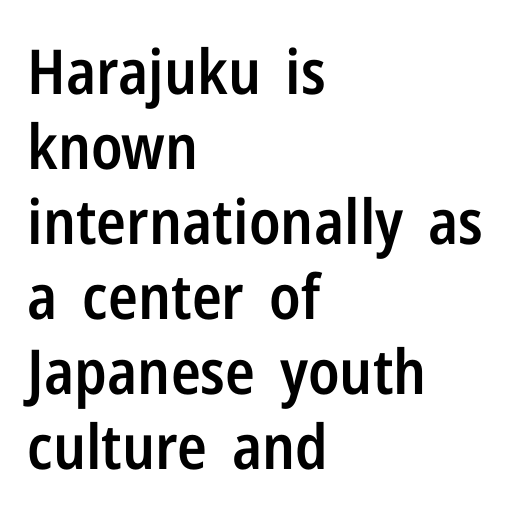
{"serif": "no", "italic": "no", "bold": "semi", "weight": "semibold", "width": "condensed", "stroke_contrast": "low", "x_height": "medium", "monospaced": "no", "underline": "no", "align": "left", "line_spacing_ratio": 1.21, "letter_spacing": "normal", "letter_spacing_em": 0.0, "glyph_px": 62}
